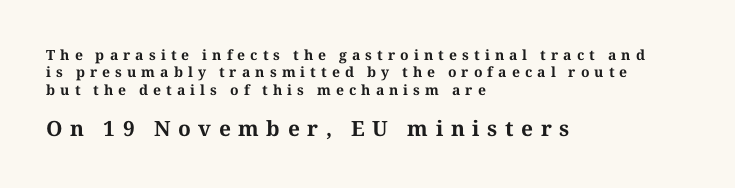
Q: Is the text bold? A: Yes.
Q: Is the text italic (slanted)? A: No, it is upright.
Q: Is the text underlined? A: No.
Q: How is the paragraph aligned? A: Left-aligned.
Q: Is the spacing between letters normal or unusually wide? A: Unusually wide.
Q: Is the spacing between lines tight, normal or loose? A: Normal.
Q: Which block of text is set in a larger size, the first (top) or the second (bottom)? A: The second (bottom) one.
